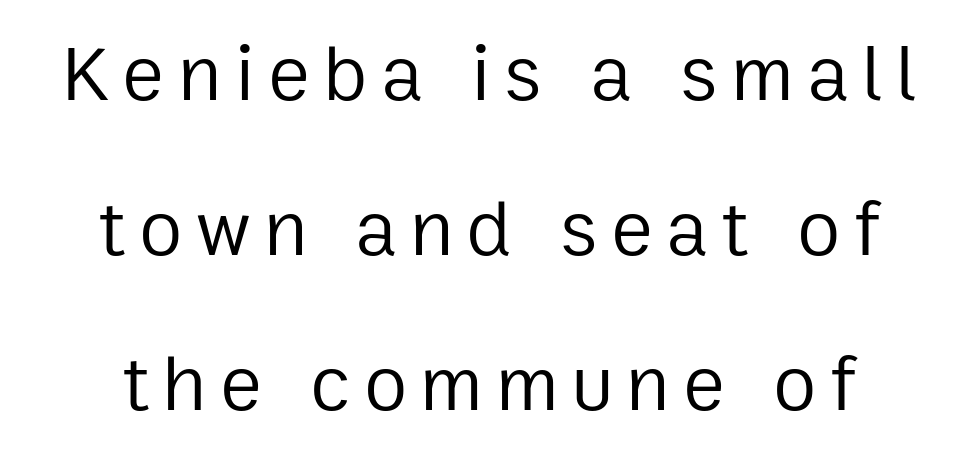
{"serif": "no", "italic": "no", "bold": "no", "weight": "regular", "width": "normal", "stroke_contrast": "low", "x_height": "medium", "monospaced": "no", "underline": "no", "line_spacing": "loose", "line_spacing_ratio": 1.96, "glyph_px": 79}
